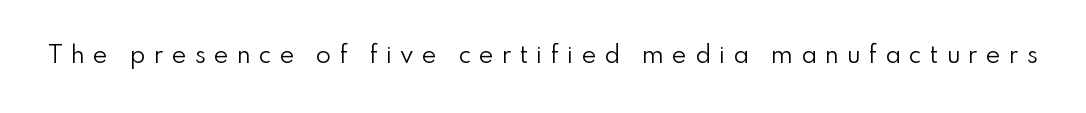
Q: Is the text bold? A: No.
Q: Is the text italic (slanted)? A: No, it is upright.
Q: Is the text underlined? A: No.
Q: Is the spacing between letters normal or unusually wide? A: Unusually wide.
